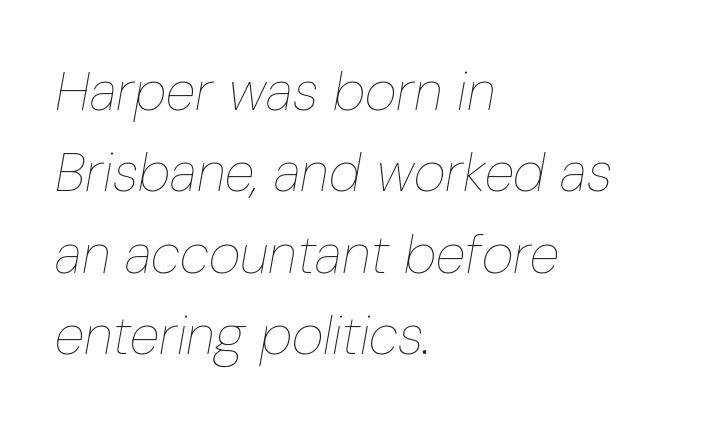
The image shows 55 px thin, condensed type, italic (leaning right); set left-aligned, normal line spacing (1.48x), normal letter spacing, not underlined; low stroke contrast and a medium x-height.
